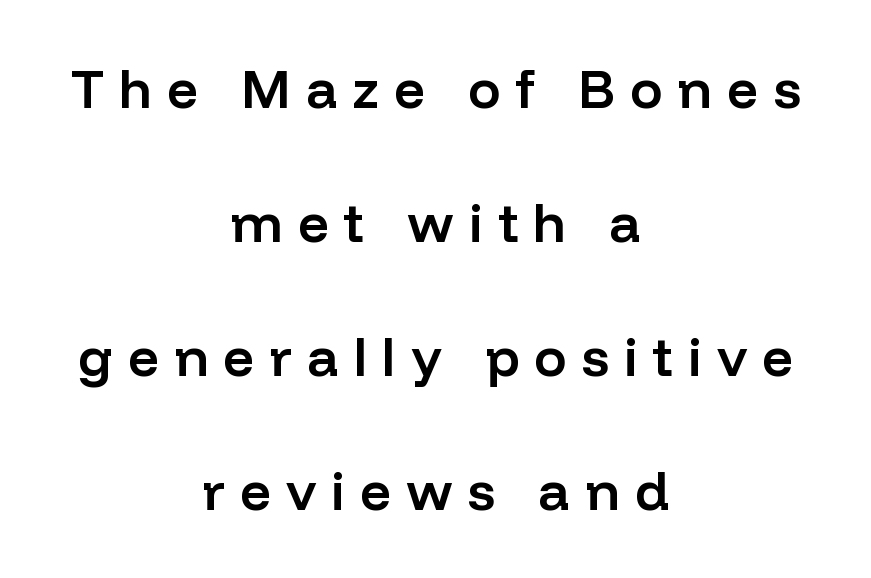
{"serif": "no", "italic": "no", "bold": "semi", "weight": "semibold", "width": "normal", "stroke_contrast": "low", "x_height": "medium", "monospaced": "no", "underline": "no", "align": "center", "line_spacing": "loose", "line_spacing_ratio": 2.48, "letter_spacing": "wide", "letter_spacing_em": 0.28, "glyph_px": 54}
